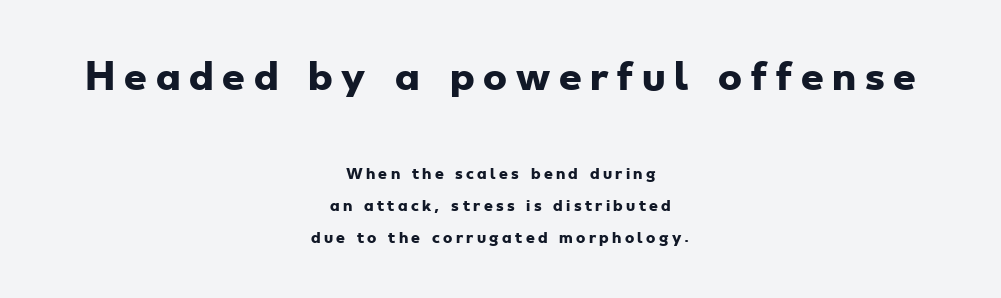
Is this a fixed-width face? No — the glyphs have proportional, varying widths. The characters display no serif detailing; their extremities are plain. The face used here appears at its bigger size in the upper chunk. Characters follow at a spacing far wider than the type designer built in. Loosely led — the rows are spread out. Compared with an ordinary text face, these strokes are far heavier — a full bold.
